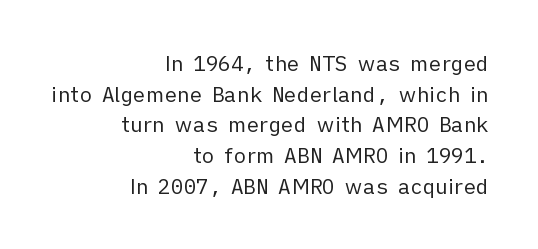
Q: Is the text bold? A: No.
Q: Is the text italic (slanted)? A: No, it is upright.
Q: Is the text underlined? A: No.
Q: How is the paragraph aligned? A: Right-aligned.
Q: Is the spacing between letters normal or unusually wide? A: Normal.
Q: Is the spacing between lines tight, normal or loose? A: Normal.
